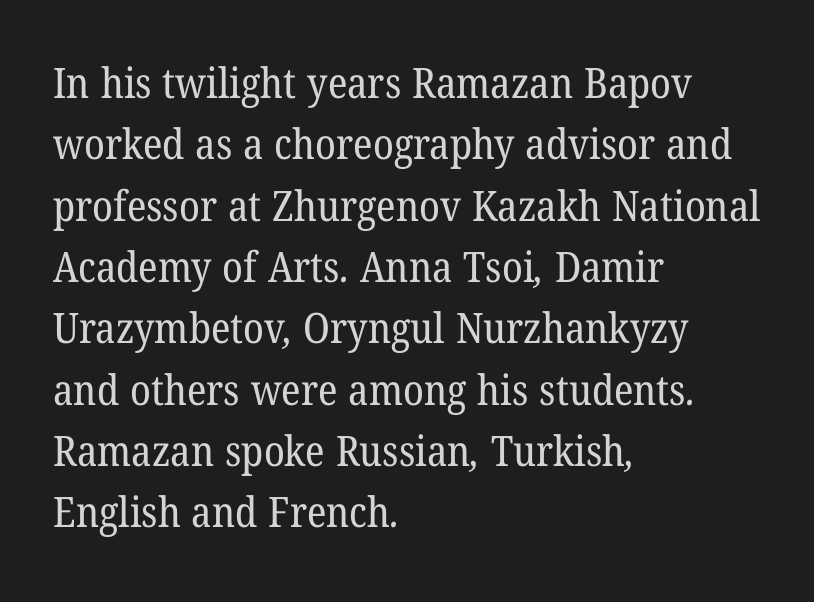
The letterforms sit at book weight or below. Words appear dense and cohesive because spacing is normal. The glyphs are unaccompanied by any horizontal stroke below them. The passage shown is typed in a proportional face where columns would drift. Note: serifs present on the glyphs. Does the copy run flush right? No — it runs flush left.
